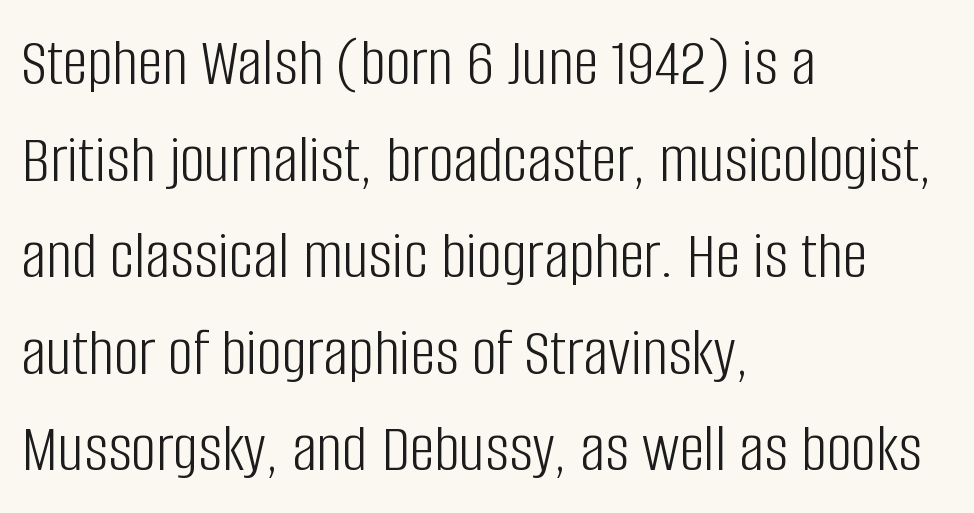
The image shows 70 px light, condensed sans-serif type, upright; set left-aligned, normal line spacing (1.38x), normal letter spacing, not underlined; low stroke contrast and a large x-height.
